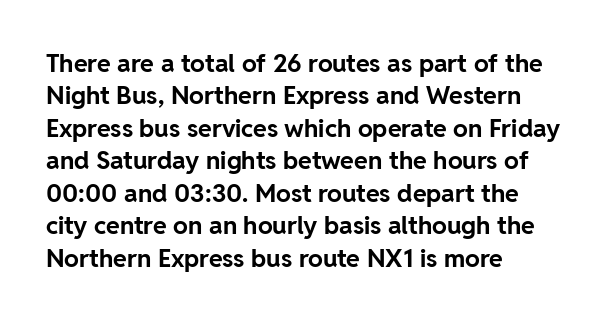
A typesetter would mark this as roman, not italic. The strokes are fattened all the way to bold. Beneath every word, the page is bare. The letters sit at their default tracking, neither squeezed nor spread. Notice how the passage keeps a crisp vertical edge on the left only. The lines sit at an ordinary, default distance from one another.
